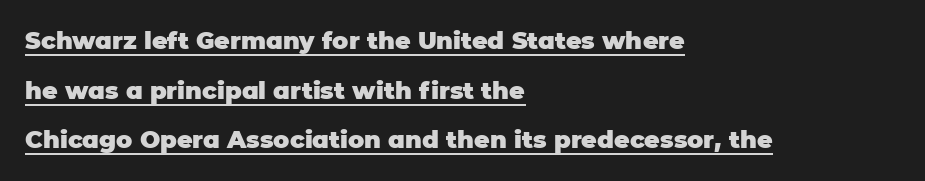
The characters look thick and weighty, a clear bold. These lines are set flush left with a ragged right edge. Looks like someone drew a line under every word here. What stands out about the letter spacing? Nothing — it is the standard amount. Nope, not italic — everything's standing straight.
